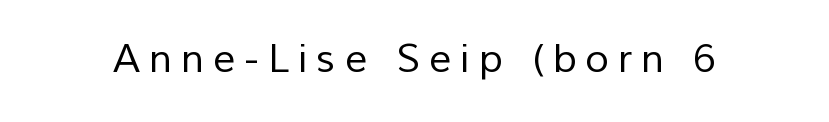
The tracking reads as deliberately expanded to a designer's eye. No extra ink here — the face is not bold. The rendering uses natural spacing where letterforms have individual widths. Check the space under the baseline: it is left empty. The glyphs in this specimen are sans serif.
